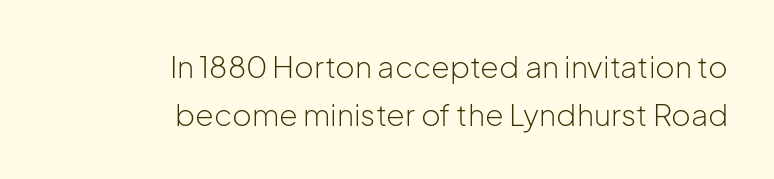
In terms of letterspacing, this is plain default setting. Descenders hang freely into open space. Each letter keeps its own natural width here, so spacing adapts to shape. The weight tops out at a normal text grade. Horizontal alignment here is rightward, an uncommon choice for prose.
